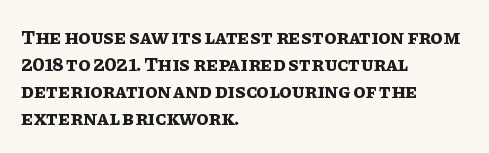
The image shows 20 px bold type, upright; set left-aligned, normal line spacing (1.35x), normal letter spacing, not underlined.
